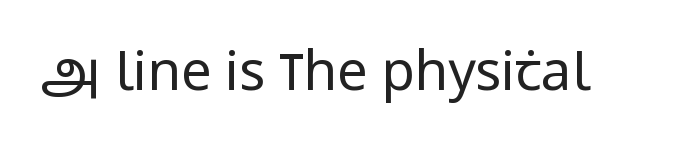
Do the characters align in a grid? No, the font is proportional. Posture: straight, roman, zero tilt. The gap between lines stays unmarked. Each letter's strokes conclude bluntly, with no projecting serifs. The letters sit at their default tracking, neither squeezed nor spread. No chunkiness to these letters — they're not bold.
